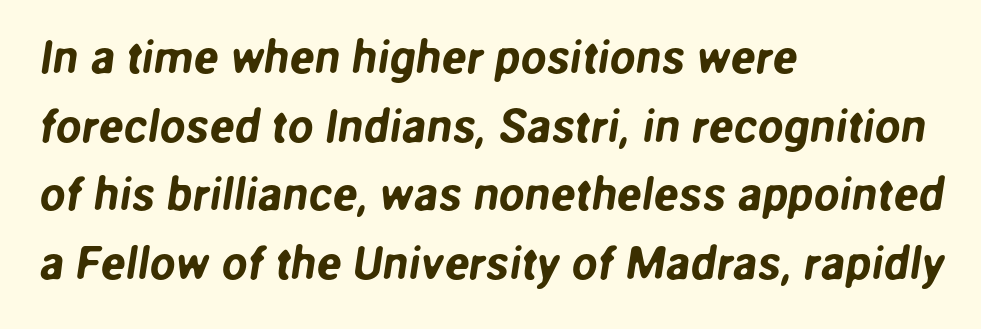
A bare baseline throughout the passage. Horizontally, the lines are justified to the leading edge only. Does the leading feel generous? No, just average. The line texture is even and compact thanks to regular tracking. No feet cap the strokes, marking this as sans-serif type.
